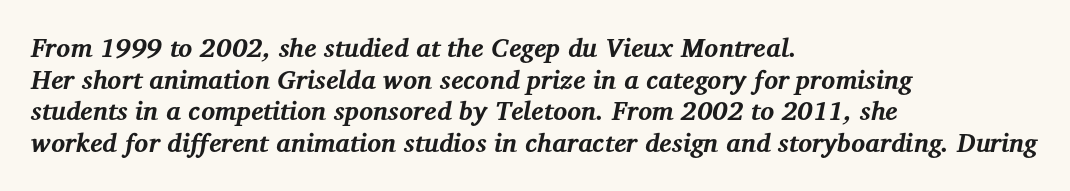
Q: Is the text bold? A: Yes.
Q: Is the text italic (slanted)? A: Yes, it leans right by about 12 degrees.
Q: Is the text underlined? A: No.
Q: How is the paragraph aligned? A: Left-aligned.
Q: Is the spacing between letters normal or unusually wide? A: Normal.
